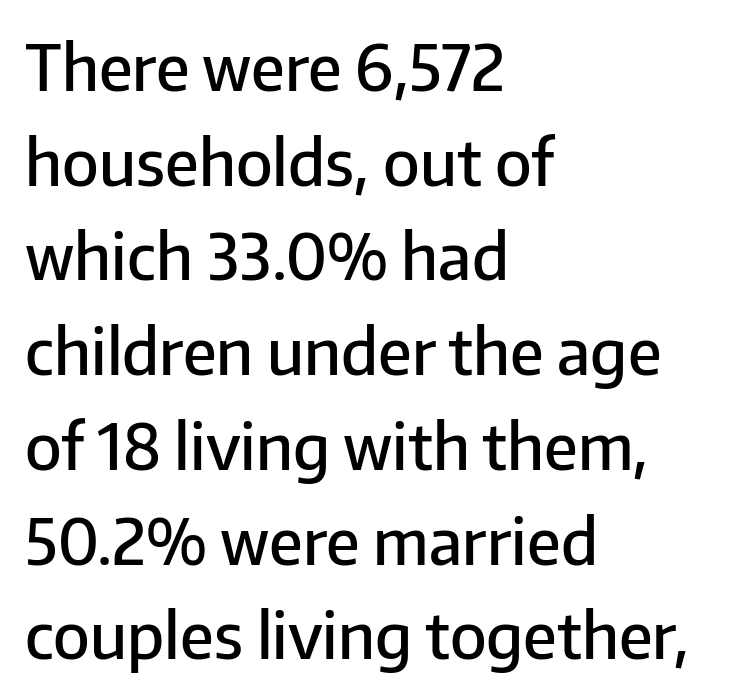
{"serif": "no", "italic": "no", "bold": "semi", "weight": "semibold", "width": "normal", "stroke_contrast": "low", "x_height": "medium", "monospaced": "no", "underline": "no", "align": "left", "line_spacing": "normal", "line_spacing_ratio": 1.48, "letter_spacing": "normal", "letter_spacing_em": 0.0, "glyph_px": 64}
